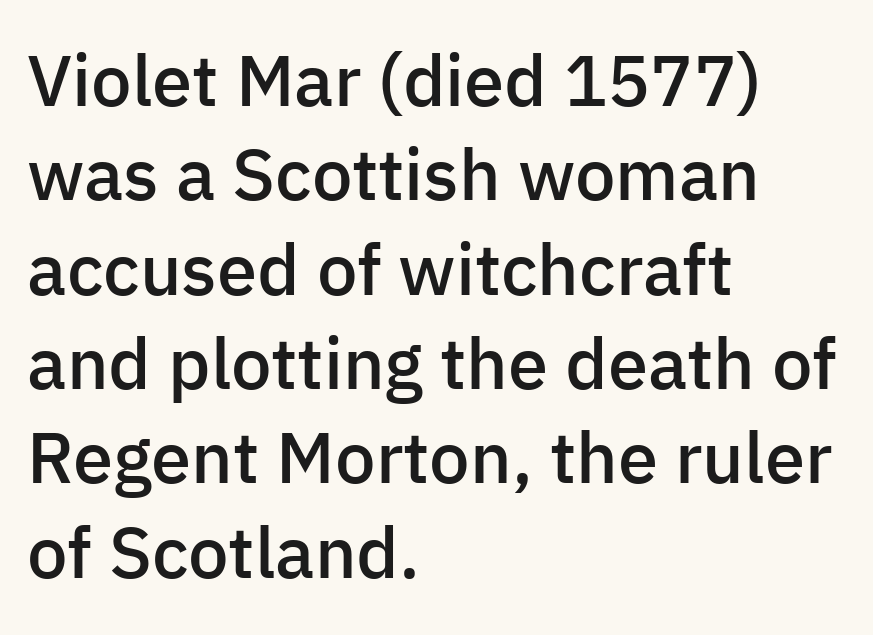
The passage shown is typeset with a sans-serif family. The typography opts for an upright posture over an oblique one. Default kerning and tracking; the words read as compact shapes. The letters advance in unequal steps, a hallmark of proportional type. The string is rendered with underlining switched off. Which margin do the lines hug? The left one — the right edge is uneven.
